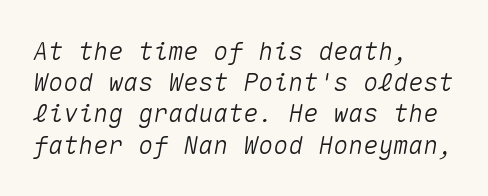
{"italic": "yes", "lean": "right", "slant_degrees": 10, "underline": "no", "align": "left", "line_spacing": "normal", "line_spacing_ratio": 1.25, "letter_spacing": "normal", "letter_spacing_em": 0.0, "glyph_px": 25}
